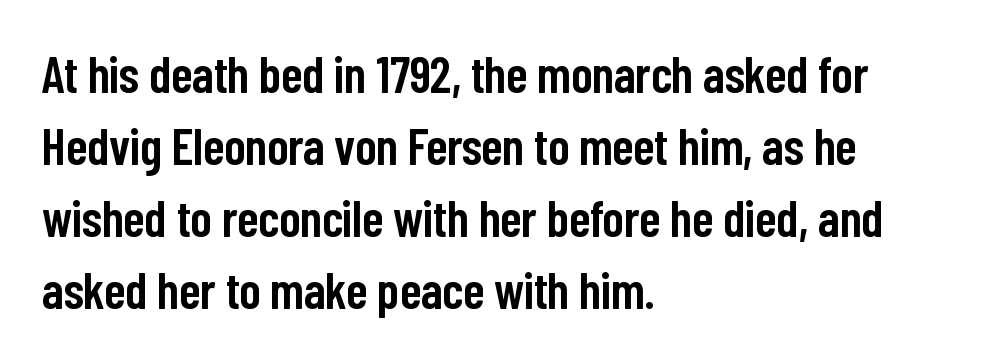
{"serif": "no", "italic": "no", "bold": "semi", "weight": "semibold", "width": "condensed", "stroke_contrast": "low", "x_height": "medium", "monospaced": "no", "underline": "no", "align": "left", "line_spacing": "normal", "line_spacing_ratio": 1.41, "letter_spacing": "normal", "letter_spacing_em": 0.0, "glyph_px": 51}
